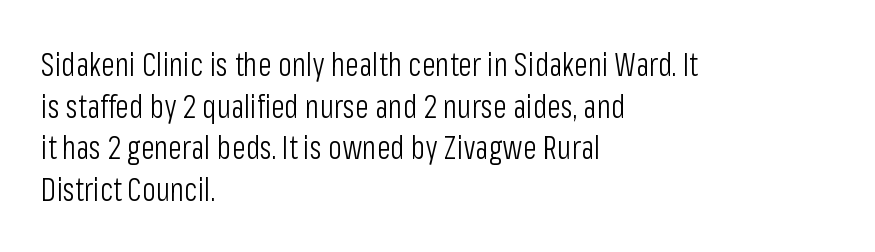
Q: Is the text bold? A: No.
Q: Is the text italic (slanted)? A: No, it is upright.
Q: Is the typeface a serif or a sans-serif typeface? A: Sans-serif.
Q: Is the text underlined? A: No.
Q: How is the paragraph aligned? A: Left-aligned.
Q: Is the spacing between letters normal or unusually wide? A: Normal.
Q: Is the spacing between lines tight, normal or loose? A: Normal.
Q: Width (condensed, normal, or wide)? A: Condensed.
Q: Stroke contrast? A: Low.
Q: x-height? A: Medium.
Q: Monospaced? A: No.
